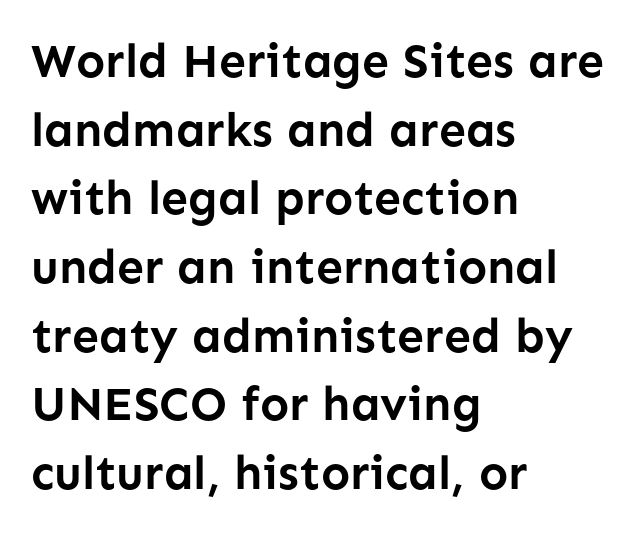
The image shows 48 px semibold sans-serif type, upright; set left-aligned, normal line spacing (1.43x), normal letter spacing, not underlined; low stroke contrast and a medium x-height.
